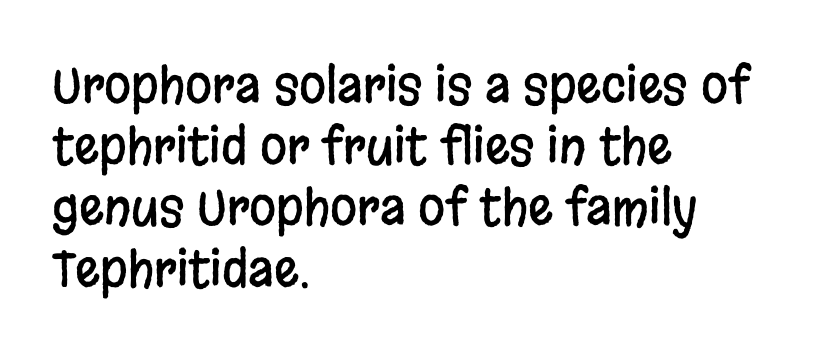
{"serif": "no", "italic": "no", "width": "condensed", "stroke_contrast": "low", "x_height": "large", "monospaced": "no", "underline": "no", "align": "left", "line_spacing": "normal", "line_spacing_ratio": 1.25, "letter_spacing": "normal", "letter_spacing_em": 0.0, "glyph_px": 49}
